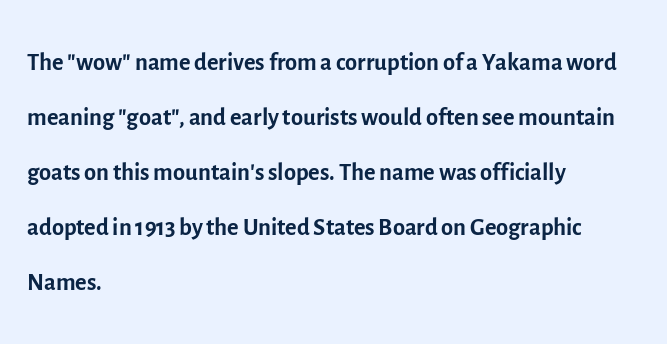
The image shows 35 px regular-weight sans-serif type, upright; set left-aligned, normal line spacing (1.57x), normal letter spacing, not underlined; a medium x-height.
